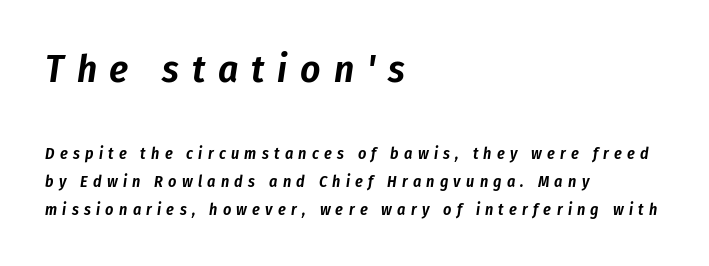
The image shows 39 px condensed type, italic (leaning right); set left-aligned, line spacing 1.75x, unusually wide letter spacing (+0.33 em), not underlined; the first (top) block is 2.44x larger; low stroke contrast and a medium x-height.
